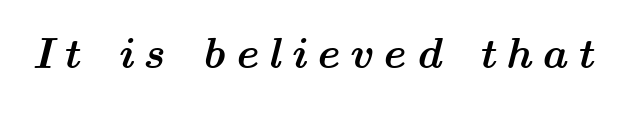
Q: Is the text bold? A: Yes.
Q: Is the text italic (slanted)? A: Yes, it leans right by about 14 degrees.
Q: Is the text underlined? A: No.
Q: Is the spacing between letters normal or unusually wide? A: Unusually wide.
Q: Width (condensed, normal, or wide)? A: Wide.
Q: Stroke contrast? A: Medium.
Q: x-height? A: Medium.
Q: Monospaced? A: No.
